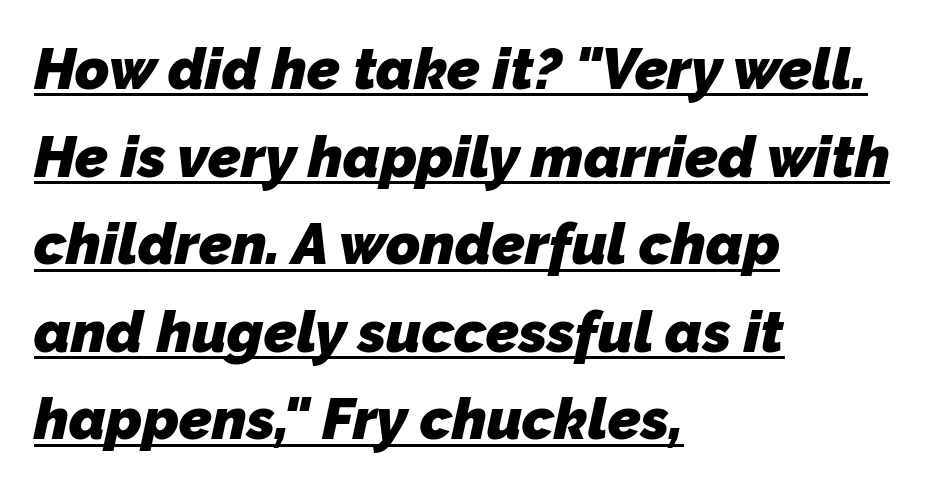
The glyphs in this specimen are sans serif. Horizontal bands of white between lines are of average thickness. You can see a thin bar hugging the bottom of the glyphs. The rendering uses a bold face; every stroke is thick and dark. This sample has the flowing, uneven cadence of proportional lettering.
